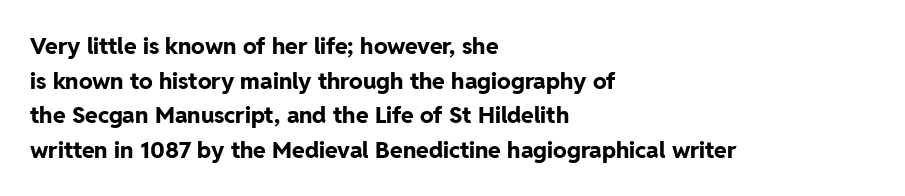
Every stem runs plumb, perpendicular to the baseline. The typesetting leans heavy: a genuine bold. Anything drawn beneath the words? Only blank space. The paragraph shown leans on its left margin. In terms of letterspacing, this is plain default setting. The space between consecutive lines is moderate.
